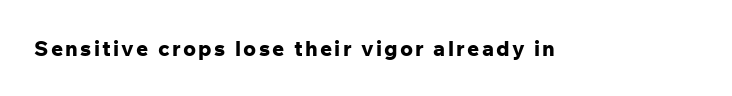
The image shows 21 px bold type, upright; set not underlined.
